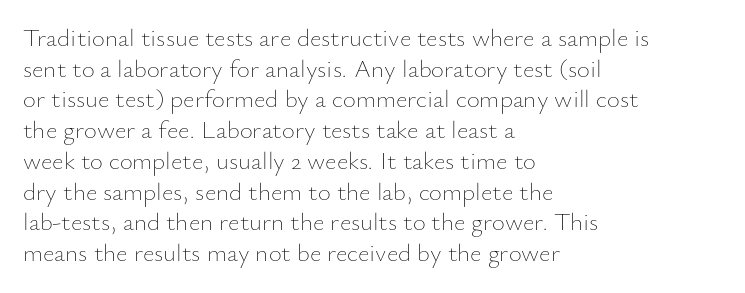
{"italic": "no", "bold": "no", "underline": "no", "align": "left", "line_spacing_ratio": 1.23, "letter_spacing": "normal", "letter_spacing_em": 0.0, "glyph_px": 25}
